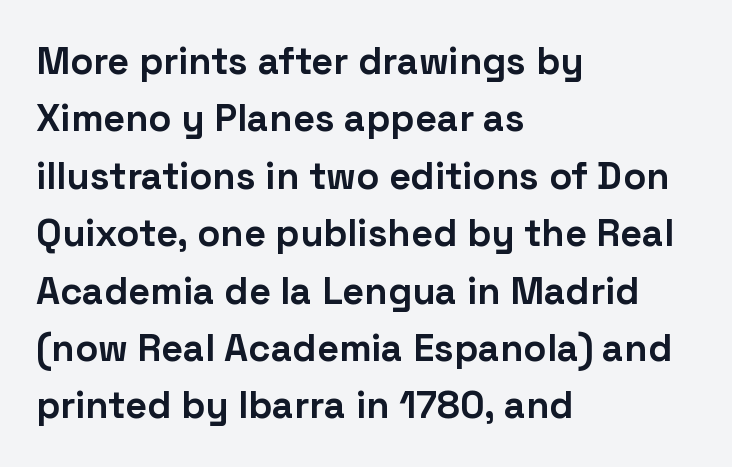
Tracking value appears to be zero — textbook default spacing. Proportional: the letters do not fall into vertical columns. Bare-footed words on every line. When letters stand straight like this, we call the style roman or upright. Line spacing here is normal. Pretty heavy lettering here — definitely bold.
